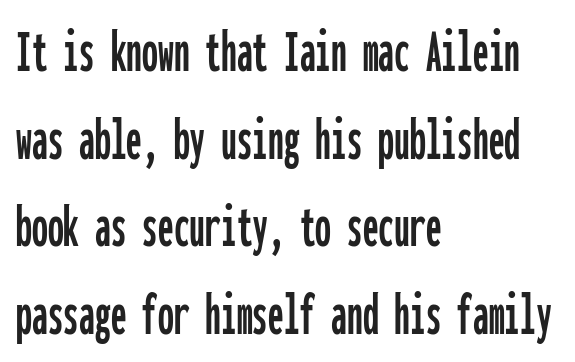
{"serif": "no", "italic": "no", "width": "condensed", "stroke_contrast": "low", "x_height": "medium", "monospaced": "yes", "underline": "no", "align": "left", "line_spacing": "normal", "line_spacing_ratio": 1.39, "letter_spacing": "normal", "letter_spacing_em": 0.0, "glyph_px": 63}
